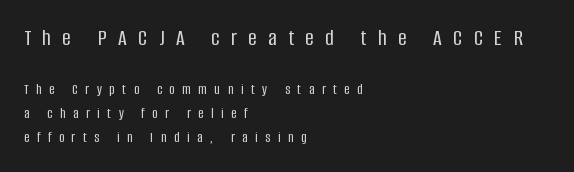
Someone cranked the tracking dial way up on this one. Compare the two chunks: the upper has the greater cap height. Honestly, the row spacing looks completely unremarkable. Italic: no, the glyphs are upright roman. Rule under the text: the space is simply empty.
